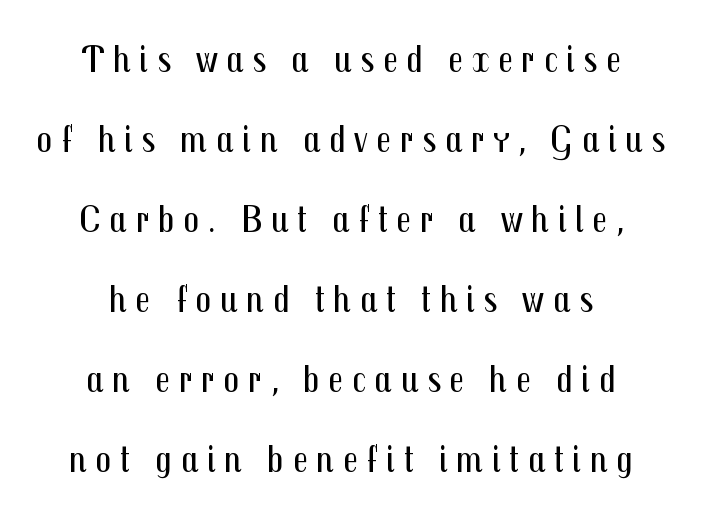
The image shows 40 px regular-weight, condensed sans-serif type, upright; set centered, loose line spacing (2.0x), unusually wide letter spacing (+0.21 em), not underlined; medium stroke contrast and a medium x-height.
